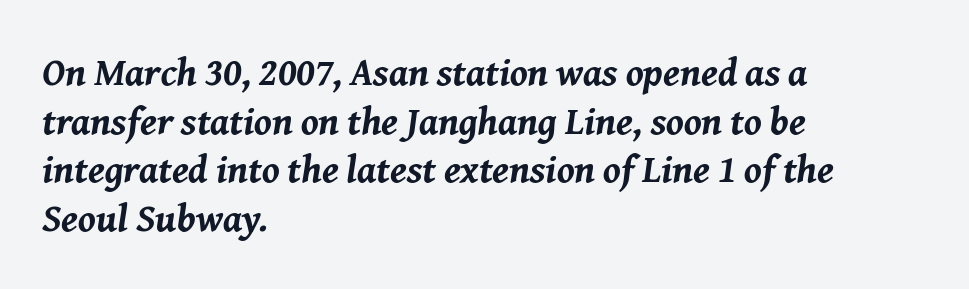
{"italic": "yes", "lean": "right", "slant_degrees": 8, "bold": "yes", "weight": "bold", "width": "normal", "stroke_contrast": "medium", "x_height": "medium", "monospaced": "no", "underline": "no", "align": "left", "line_spacing": "normal", "line_spacing_ratio": 1.25, "letter_spacing": "normal", "letter_spacing_em": 0.0, "glyph_px": 39}
